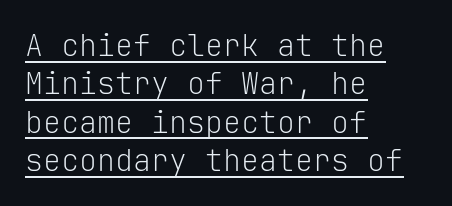
The string is rendered with underlining switched on. Serifs: no, the terminals of the letterforms are clean. Honestly, the row spacing looks completely unremarkable. Summary of weight: not heavy and not bold. The paragraph has a hard left edge and a soft right edge.
